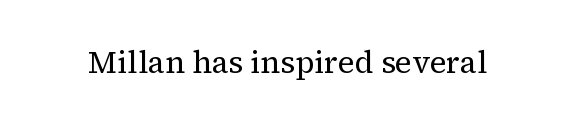
The font sits on the lighter half of the weight spectrum, regular included. Glance below the letters and you will spot only blank space. The type family on display is of the serif kind. A typesetter would call this proportional, since set widths differ per character.
